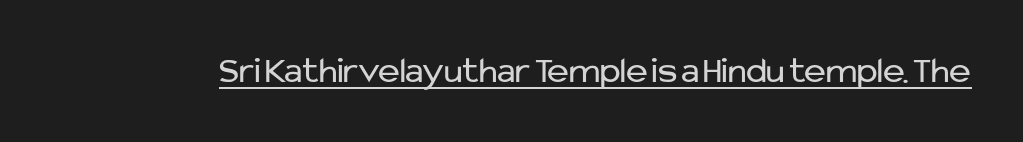
The typography opts for an upright posture over an oblique one. Words appear dense and cohesive because spacing is normal. The passage shown is underscored from start to finish. This is sans-serif lettering, the kind often seen on screens and signage. The rendering uses natural spacing where letterforms have individual widths. Stroke thickness stays within the range of a standard reading face or lighter.
